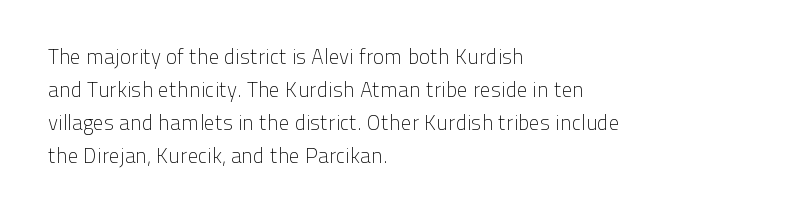
The image shows 21 px text type, upright; set left-aligned, normal line spacing (1.57x), normal letter spacing, not underlined.
